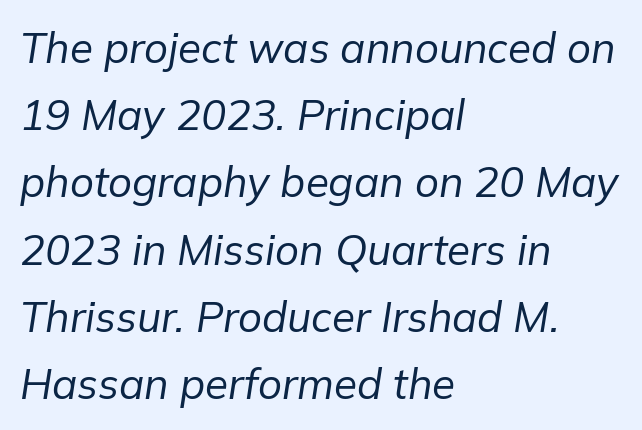
Layout note: lines flush left. The horizontal fit of the characters is conventional and even. Has an underline been added? It has not. No extra ink here — the face is not bold. Here the designer chose a conventional face with non-uniform glyph widths. The specimen reads as italic at a glance.
